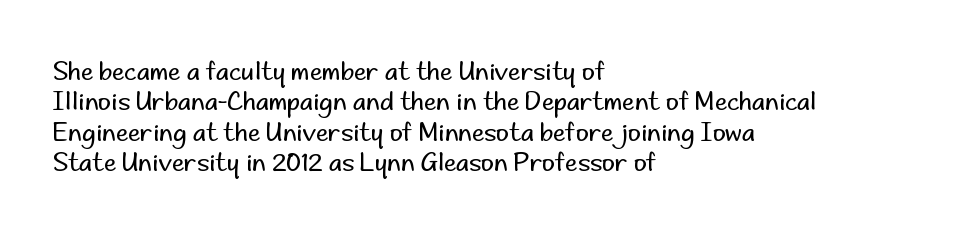
The image shows 25 px text type, upright; set left-aligned, line spacing 1.22x, normal letter spacing, not underlined.
